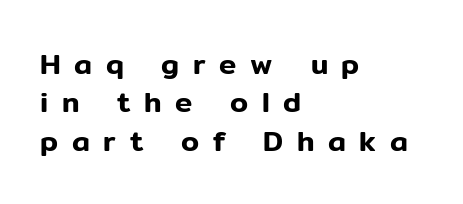
Font category for this specimen: sans-serif. Line spacing here is normal. The gaps between neighbouring characters are conspicuously large. Layout note: lines flush left. Is there any slant? The stems are plumb. Looks like regular typesetting: each glyph gets only the width it needs.
